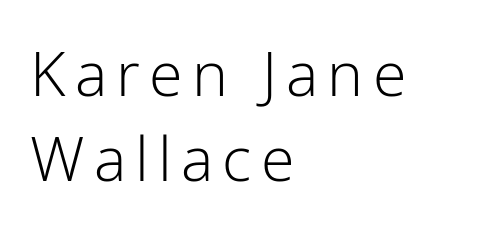
Nothing sits at the stroke ends, so this counts as sans-serif. The passage shown stacks its lines at a standard gap. The area under the type is left untouched. Teacher's note: observe the even left margin — that is flush-left alignment.
